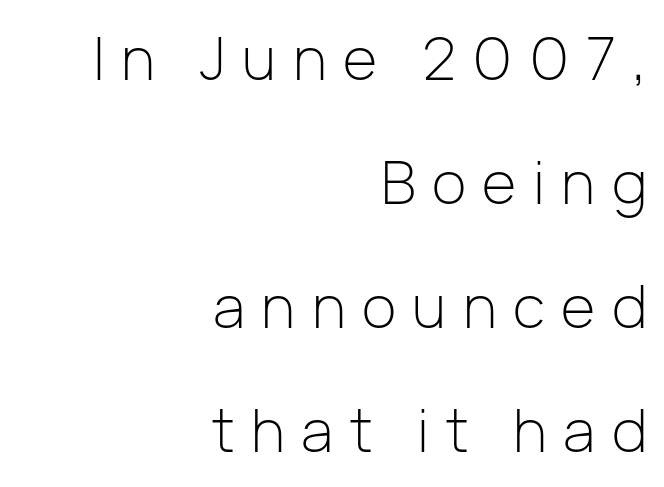
Q: Is the text bold? A: No.
Q: Is the text italic (slanted)? A: No, it is upright.
Q: Is the typeface a serif or a sans-serif typeface? A: Sans-serif.
Q: Is the text underlined? A: No.
Q: How is the paragraph aligned? A: Right-aligned.
Q: Is the spacing between letters normal or unusually wide? A: Unusually wide.
Q: Is the spacing between lines tight, normal or loose? A: Loose.
Q: Width (condensed, normal, or wide)? A: Normal.
Q: Stroke contrast? A: Low.
Q: x-height? A: Medium.
Q: Monospaced? A: No.
